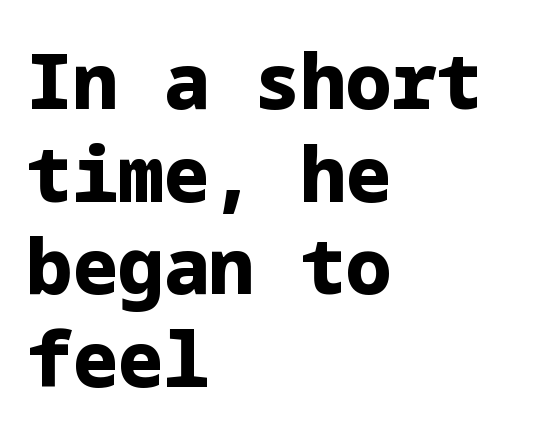
{"serif": "no", "italic": "no", "bold": "yes", "weight": "heavy", "width": "normal", "stroke_contrast": "low", "x_height": "medium", "underline": "no", "align": "left", "line_spacing_ratio": 1.22, "letter_spacing": "normal", "letter_spacing_em": 0.0, "glyph_px": 76}
